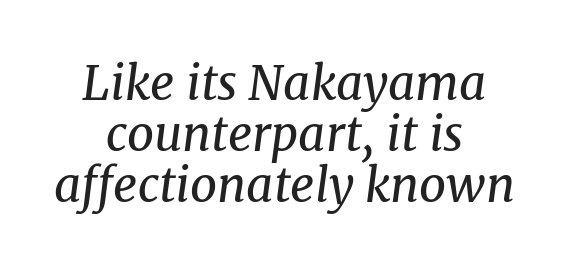
Q: Is the text bold? A: No.
Q: Is the text italic (slanted)? A: Yes, it leans right by about 8 degrees.
Q: Is the typeface a serif or a sans-serif typeface? A: Serif.
Q: Is the text underlined? A: No.
Q: How is the paragraph aligned? A: Centered.
Q: Is the spacing between letters normal or unusually wide? A: Normal.
Q: Is the spacing between lines tight, normal or loose? A: Tight.
Q: Width (condensed, normal, or wide)? A: Normal.
Q: Stroke contrast? A: Medium.
Q: x-height? A: Medium.
Q: Monospaced? A: No.
